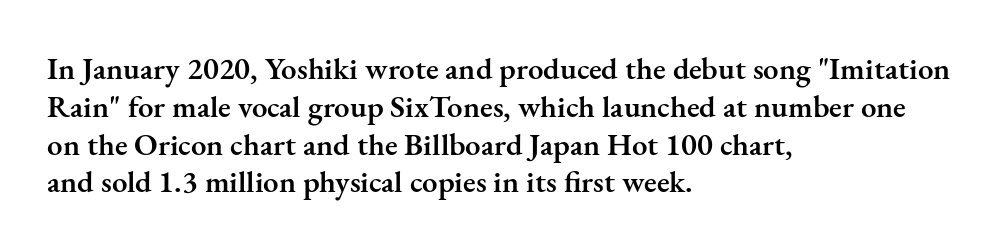
Q: Is the text bold? A: Semi-bold.
Q: Is the text italic (slanted)? A: No, it is upright.
Q: Is the typeface a serif or a sans-serif typeface? A: Serif.
Q: Is the text underlined? A: No.
Q: How is the paragraph aligned? A: Left-aligned.
Q: Is the spacing between letters normal or unusually wide? A: Normal.
Q: Width (condensed, normal, or wide)? A: Normal.
Q: Stroke contrast? A: Medium.
Q: x-height? A: Small.
Q: Monospaced? A: No.
